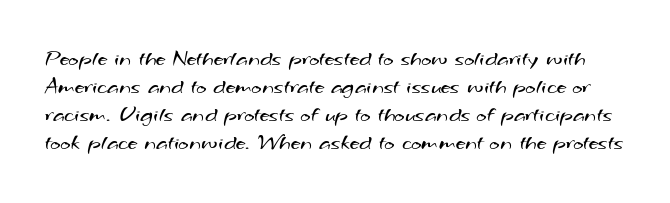
Q: Is the text bold? A: No.
Q: Is the text underlined? A: No.
Q: Is the spacing between letters normal or unusually wide? A: Normal.
Q: Is the spacing between lines tight, normal or loose? A: Normal.
